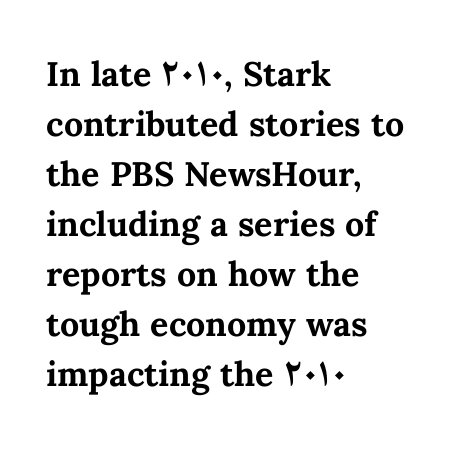
Upright lettering throughout. Honestly, the letter spacing is just normal — you wouldn't notice it. What weight is shown? A full bold with thick strokes. Think of a printed novel: that variable character pitch is what you see here.
